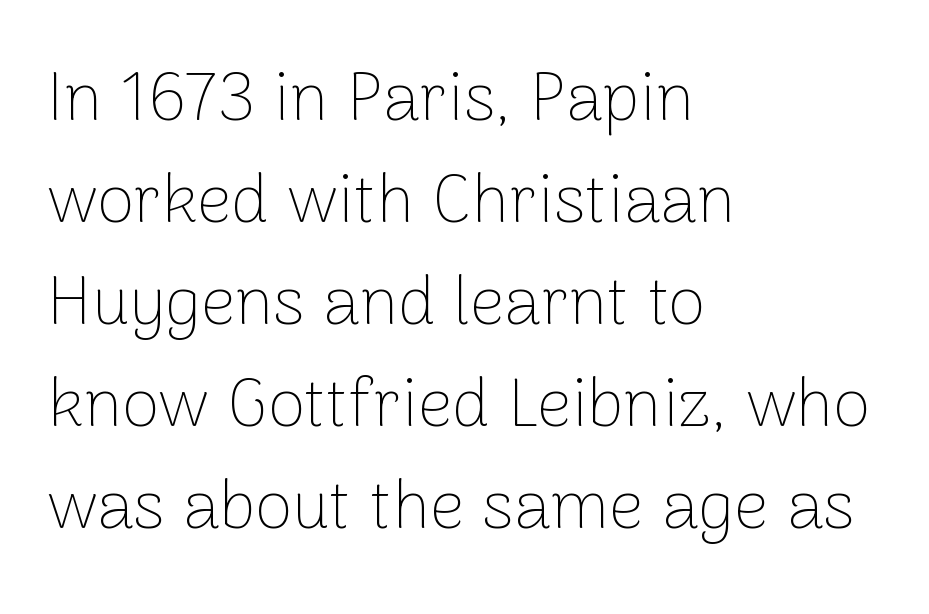
Q: Is the text bold? A: No.
Q: Is the text italic (slanted)? A: No, it is upright.
Q: Is the typeface a serif or a sans-serif typeface? A: Sans-serif.
Q: Is the text underlined? A: No.
Q: How is the paragraph aligned? A: Left-aligned.
Q: Is the spacing between letters normal or unusually wide? A: Normal.
Q: Is the spacing between lines tight, normal or loose? A: Normal.
Q: Width (condensed, normal, or wide)? A: Normal.
Q: Stroke contrast? A: Low.
Q: x-height? A: Medium.
Q: Monospaced? A: No.
